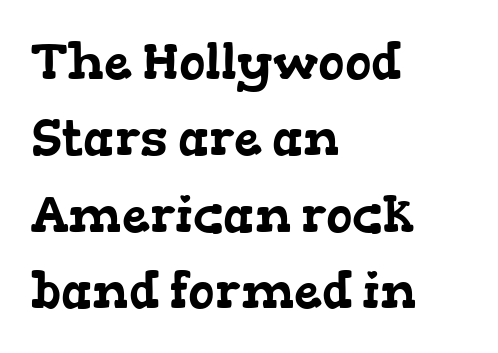
Q: Is the typeface a serif or a sans-serif typeface? A: Serif.
Q: Is the text underlined? A: No.
Q: How is the paragraph aligned? A: Left-aligned.
Q: Is the spacing between letters normal or unusually wide? A: Normal.
Q: Is the spacing between lines tight, normal or loose? A: Normal.
Q: Width (condensed, normal, or wide)? A: Wide.
Q: Stroke contrast? A: Low.
Q: x-height? A: Medium.
Q: Monospaced? A: No.
